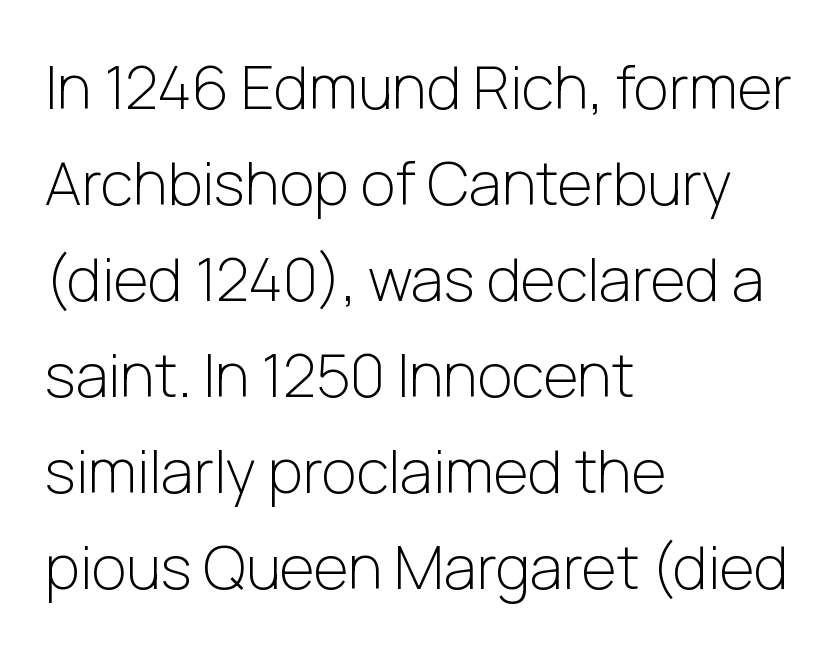
{"serif": "no", "italic": "no", "bold": "no", "weight": "light", "width": "normal", "stroke_contrast": "low", "x_height": "medium", "monospaced": "no", "underline": "no", "align": "left", "line_spacing": "normal", "line_spacing_ratio": 1.6, "letter_spacing": "normal", "letter_spacing_em": 0.0, "glyph_px": 60}
